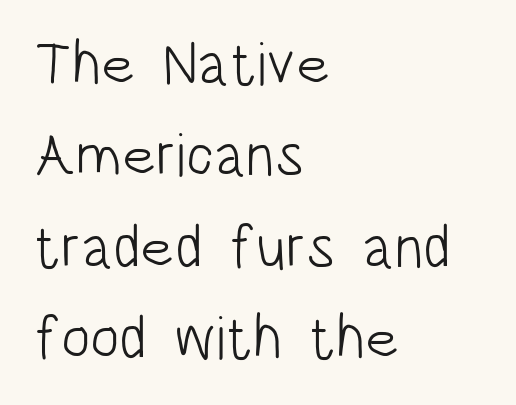
Q: Is the text bold? A: No.
Q: Is the text italic (slanted)? A: No, it is upright.
Q: Is the typeface a serif or a sans-serif typeface? A: Sans-serif.
Q: Is the text underlined? A: No.
Q: How is the paragraph aligned? A: Left-aligned.
Q: Is the spacing between letters normal or unusually wide? A: Normal.
Q: Is the spacing between lines tight, normal or loose? A: Normal.
Q: Width (condensed, normal, or wide)? A: Condensed.
Q: Stroke contrast? A: Low.
Q: x-height? A: Large.
Q: Monospaced? A: No.
